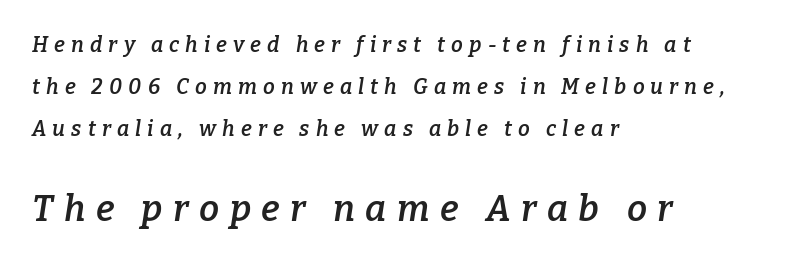
The image shows 36 px semibold serif type, italic (leaning right); set left-aligned, loose line spacing (2.0x), unusually wide letter spacing (+0.29 em), not underlined; the second (bottom) block is 1.71x larger; low stroke contrast and a medium x-height.
